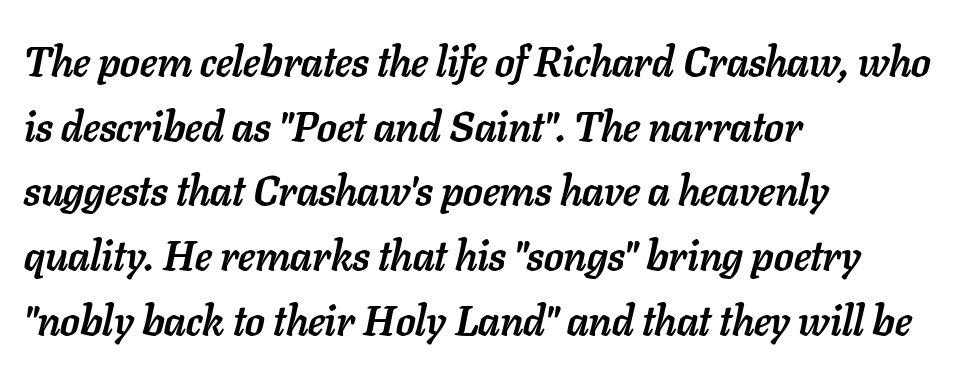
The image shows 42 px semibold type, italic (leaning right); set left-aligned, normal line spacing (1.54x), normal letter spacing, not underlined; low stroke contrast and a medium x-height.
